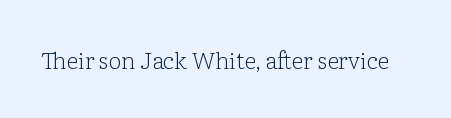
Q: Is the text bold? A: No.
Q: Is the text italic (slanted)? A: No, it is upright.
Q: Is the text underlined? A: No.
Q: Is the spacing between letters normal or unusually wide? A: Normal.
